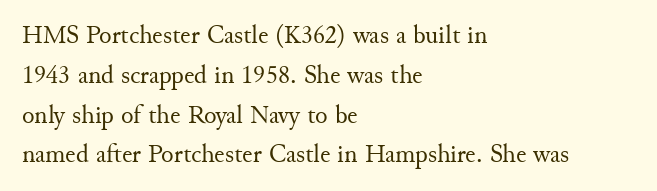
Q: Is the text bold? A: No.
Q: Is the text italic (slanted)? A: No, it is upright.
Q: Is the text underlined? A: No.
Q: How is the paragraph aligned? A: Left-aligned.
Q: Is the spacing between letters normal or unusually wide? A: Normal.
Q: Is the spacing between lines tight, normal or loose? A: Normal.
